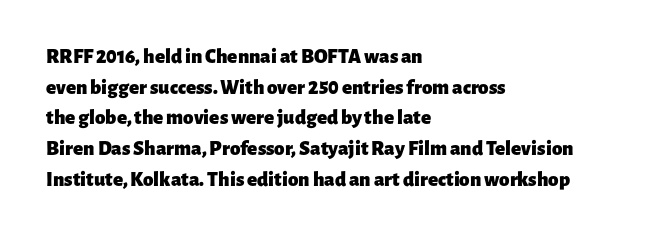
The image shows 21 px bold type, upright; set left-aligned, normal line spacing (1.46x), normal letter spacing, not underlined.
